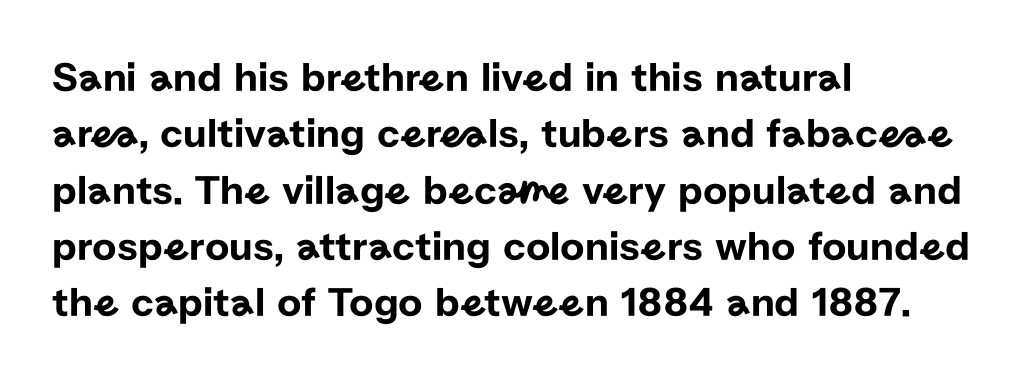
Inter-character spacing is left at the font's built-in metrics. Characters remain perfectly vertical along every line. Clear beneath every line of the passage. These lines are rendered in a variable-pitch font. Does the type have serifs? No, each stem ends abruptly.
